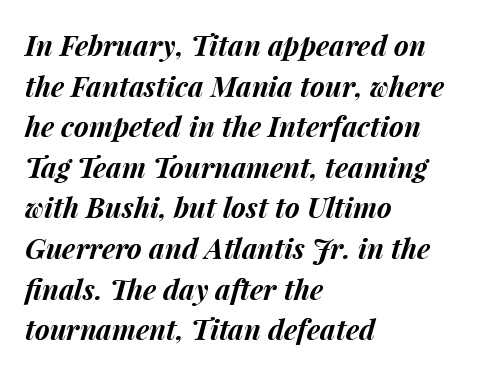
The image shows 28 px bold type, italic (leaning right); set left-aligned, normal line spacing (1.45x), normal letter spacing, not underlined; medium stroke contrast and a medium x-height.
